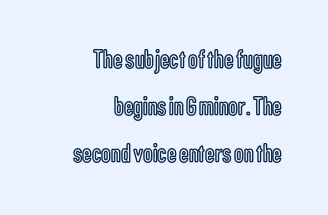
{"italic": "no", "underline": "no", "align": "right", "line_spacing_ratio": 1.75, "letter_spacing": "normal", "letter_spacing_em": 0.0, "glyph_px": 27}
